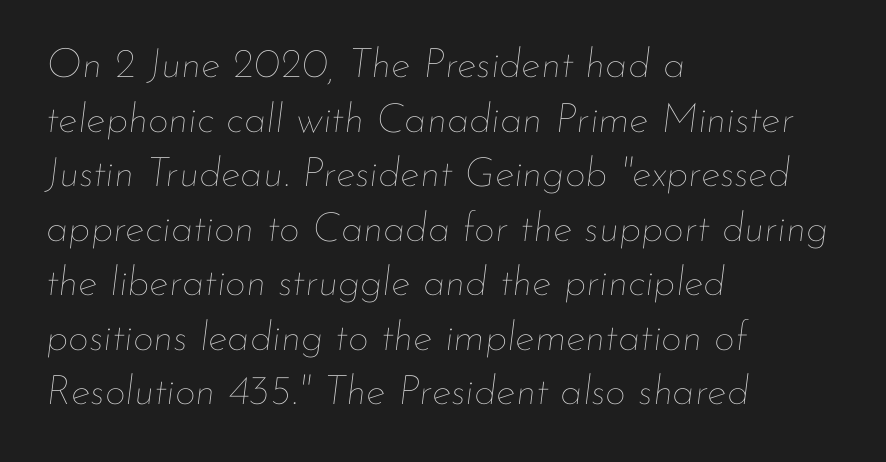
Visually the block forms a straight wall on the left and a jagged coastline on the right. This block has exactly the height ordinary leading produces. On a weight scale, this lands at 450 or below. Rendered with sloped, italic letterforms. The area under the type is left untouched.
